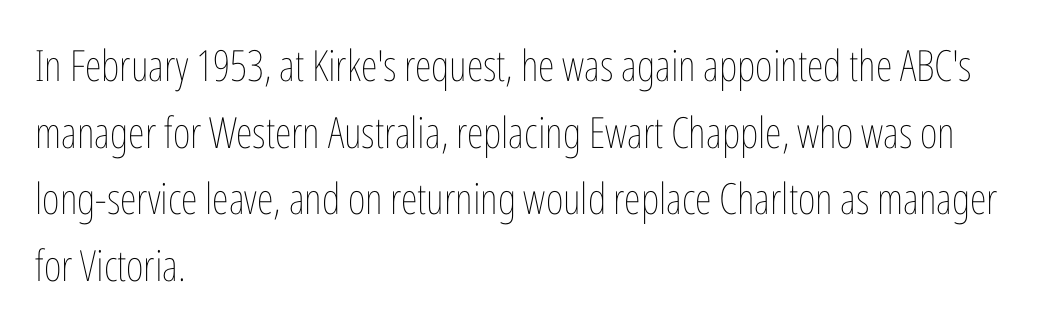
Q: Is the text bold? A: No.
Q: Is the text italic (slanted)? A: No, it is upright.
Q: Is the text underlined? A: No.
Q: How is the paragraph aligned? A: Left-aligned.
Q: Is the spacing between letters normal or unusually wide? A: Normal.
Q: Is the spacing between lines tight, normal or loose? A: Normal.
Q: Width (condensed, normal, or wide)? A: Condensed.
Q: Stroke contrast? A: Low.
Q: x-height? A: Medium.
Q: Monospaced? A: No.
